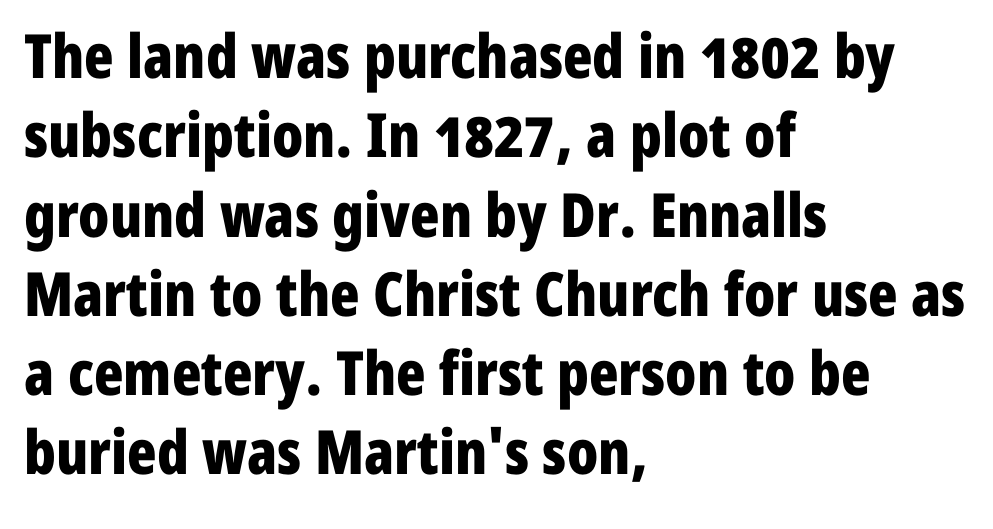
Q: Is the text bold? A: Yes.
Q: Is the text italic (slanted)? A: No, it is upright.
Q: Is the typeface a serif or a sans-serif typeface? A: Sans-serif.
Q: Is the text underlined? A: No.
Q: How is the paragraph aligned? A: Left-aligned.
Q: Is the spacing between letters normal or unusually wide? A: Normal.
Q: Is the spacing between lines tight, normal or loose? A: Normal.
Q: Width (condensed, normal, or wide)? A: Condensed.
Q: Stroke contrast? A: Low.
Q: x-height? A: Medium.
Q: Monospaced? A: No.
